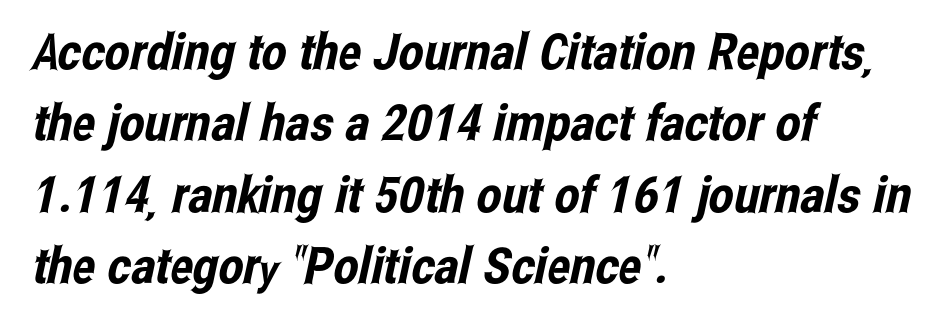
Normally led — the rows are evenly, conventionally spaced. Short and long lines alike share a common starting point at left. The baseline area is clear. Nothing sits at the stroke ends, so this counts as sans-serif. How are the letters spaced? Ordinarily, with no added tracking. This sample has the flowing, uneven cadence of proportional lettering.
